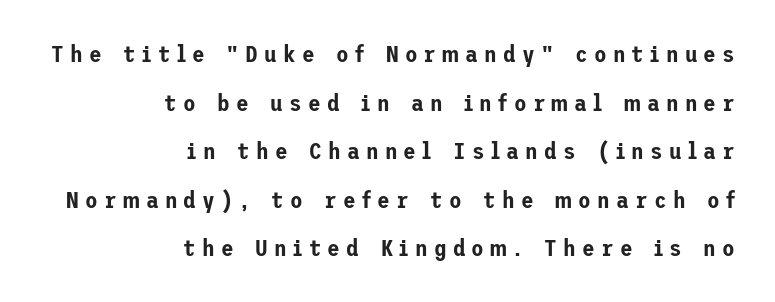
{"italic": "no", "underline": "no", "align": "right", "line_spacing": "loose", "line_spacing_ratio": 2.11, "letter_spacing": "wide", "letter_spacing_em": 0.27, "glyph_px": 23}
